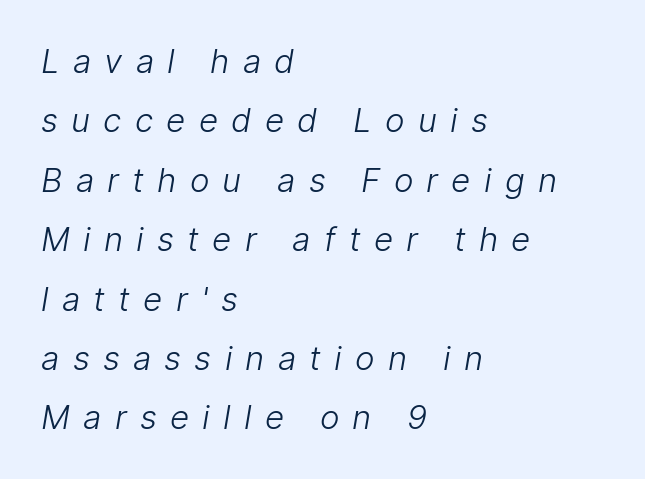
The image shows 33 px light sans-serif type; set left-aligned, line spacing 1.8x, unusually wide letter spacing (+0.4 em), not underlined; low stroke contrast and a medium x-height.
